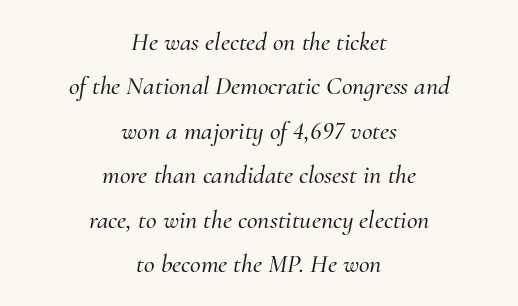
The image shows 26 px text type, italic (leaning right); set centered, line spacing 1.71x, normal letter spacing, not underlined.
